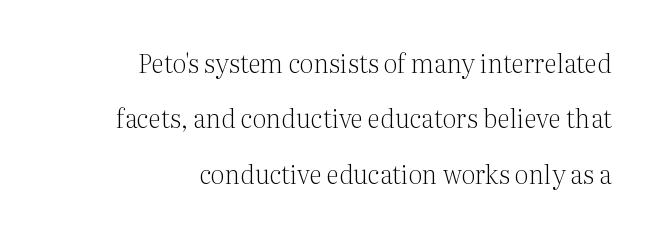
Does extra space separate the letters? No, they use regular spacing. A typesetter would call this leading open, well beyond the default. Unlike italic type, these characters show no tilt at all. The foot of each line stays bare and open. Counters stay open thanks to moderate or lighter strokes.
